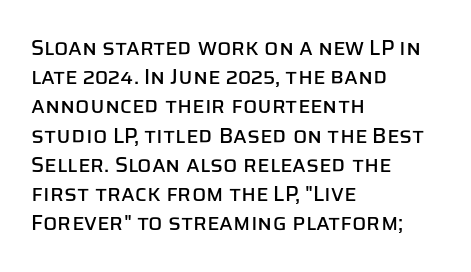
Each word holds together tightly as a unit, with standard inter-letter gaps. Left-aligned paragraph, ragged on the right. The vertical gap from one line to the next is medium. Nope, not italic — everything's standing straight. Check the space under the baseline: it is left empty.
